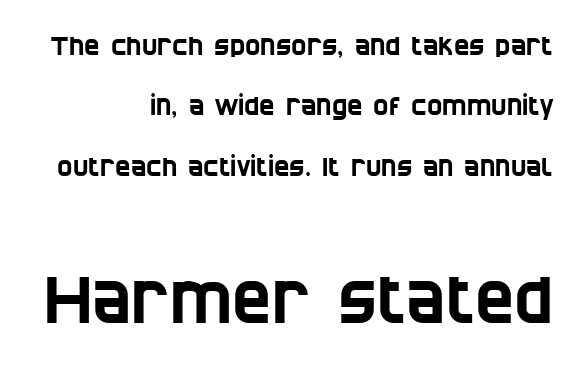
These lines stack with their right ends in a neat column. Is this a fixed-width face? No — the glyphs have proportional, varying widths. Unmarked baselines from the first word to the last. You get the small type first, then a jump to larger type.
